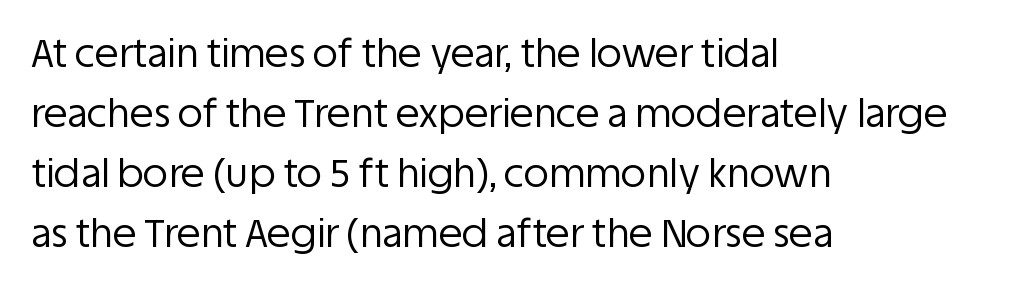
{"serif": "no", "italic": "no", "bold": "no", "weight": "regular", "width": "normal", "stroke_contrast": "low", "x_height": "large", "monospaced": "no", "underline": "no", "align": "left", "line_spacing": "normal", "line_spacing_ratio": 1.54, "letter_spacing": "normal", "letter_spacing_em": 0.0, "glyph_px": 39}
